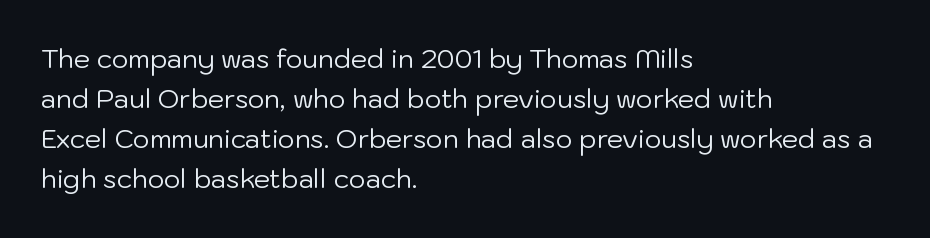
The image shows 26 px text type, upright; set left-aligned, normal line spacing (1.54x), normal letter spacing, not underlined.
